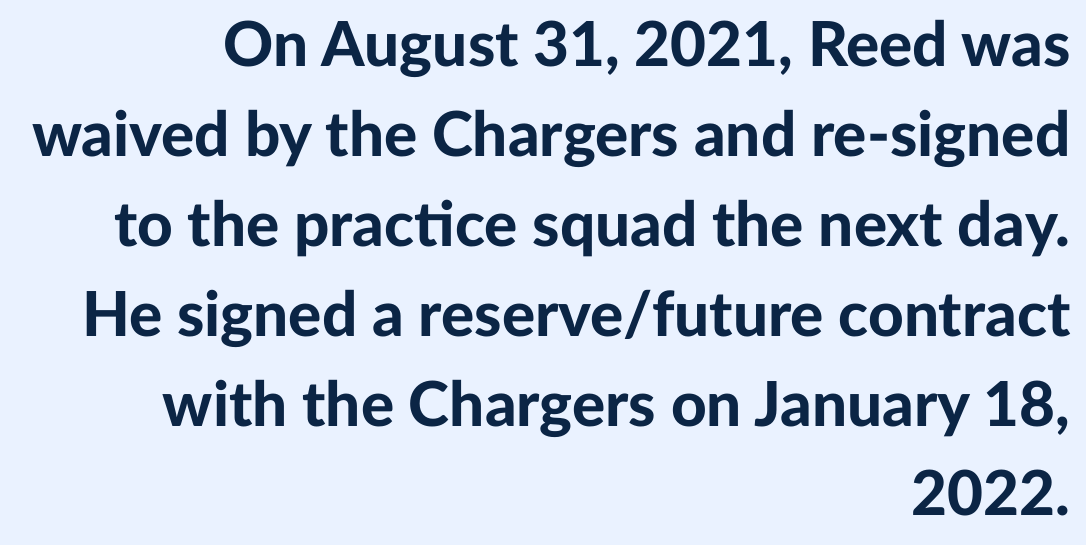
The gap between lines stays unmarked. Is this a fixed-width face? No — the glyphs have proportional, varying widths. This is the regular roman posture of the typeface. The paragraph has a hard right edge and a soft left edge. How are the letters spaced? Ordinarily, with no added tracking. How would I describe the line gaps? Plain and ordinary.
